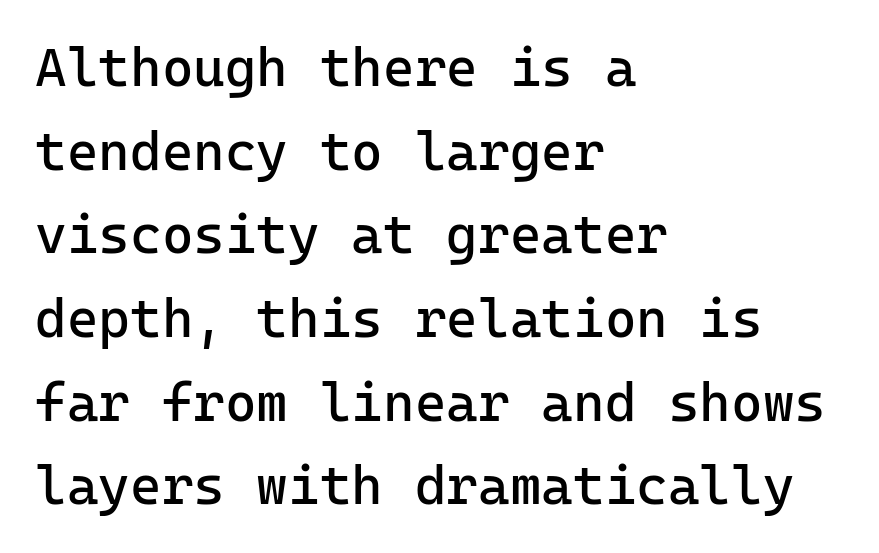
Q: Is the text bold? A: No.
Q: Is the text italic (slanted)? A: No, it is upright.
Q: Is the typeface a serif or a sans-serif typeface? A: Sans-serif.
Q: Is the text underlined? A: No.
Q: How is the paragraph aligned? A: Left-aligned.
Q: Is the spacing between letters normal or unusually wide? A: Normal.
Q: Is the spacing between lines tight, normal or loose? A: Normal.
Q: Width (condensed, normal, or wide)? A: Normal.
Q: Stroke contrast? A: Low.
Q: x-height? A: Medium.
